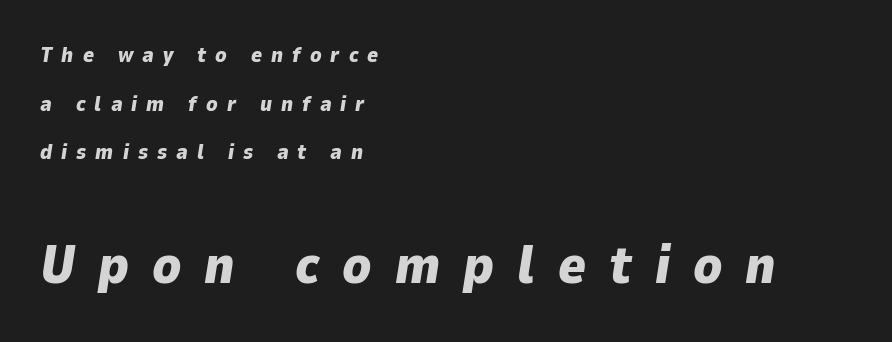
{"italic": "yes", "lean": "right", "slant_degrees": 9, "bold": "yes", "weight": "heavy", "width": "normal", "stroke_contrast": "low", "x_height": "medium", "monospaced": "no", "underline": "no", "align": "left", "line_spacing": "loose", "line_spacing_ratio": 2.32, "letter_spacing": "wide", "letter_spacing_em": 0.43, "larger_block": "second", "size_ratio": 2.52, "glyph_px": 53}
